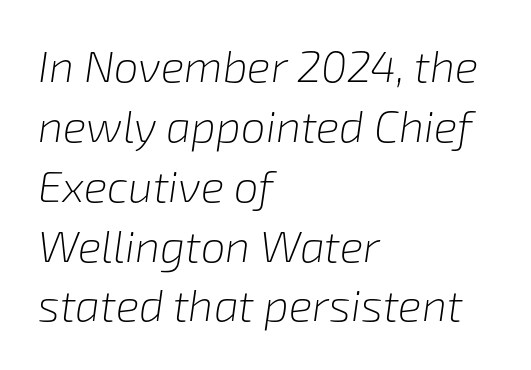
Would a proofreader flag this as italicized? Yes. Inter-character spacing is left at the font's built-in metrics. Spacing verdict: proportional, widths tailored to each character. Typeset ragged right — the left edge is the straight one. Stems here are at most as thick as an everyday book face. The vertical gap from one line to the next is medium.
